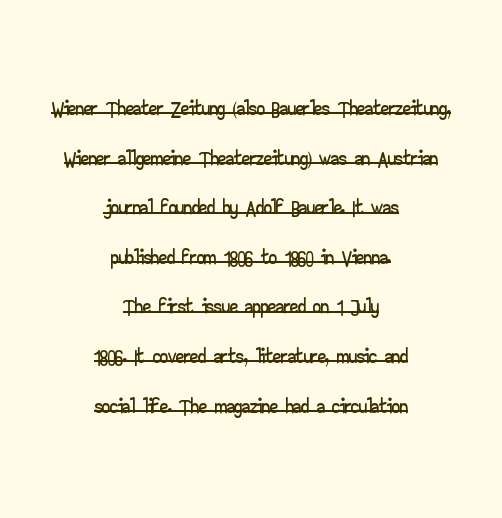
Q: Is the text italic (slanted)? A: No, it is upright.
Q: Is the typeface a serif or a sans-serif typeface? A: Sans-serif.
Q: Is the text underlined? A: Yes.
Q: How is the paragraph aligned? A: Centered.
Q: Is the spacing between letters normal or unusually wide? A: Normal.
Q: Is the spacing between lines tight, normal or loose? A: Normal.
Q: Width (condensed, normal, or wide)? A: Wide.
Q: Stroke contrast? A: Low.
Q: x-height? A: Small.
Q: Monospaced? A: No.
